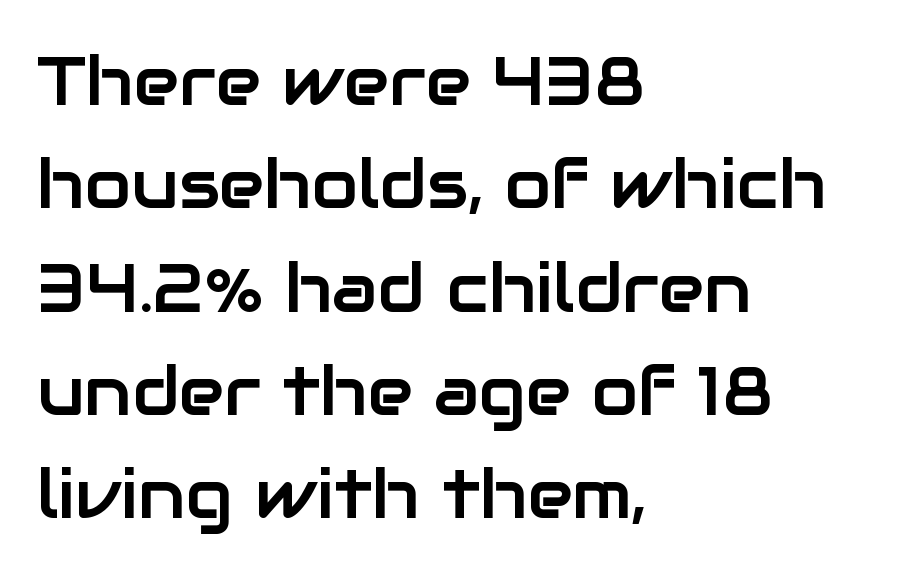
The image shows 68 px sans-serif type, upright; set left-aligned, normal line spacing (1.52x), normal letter spacing, not underlined; low stroke contrast and a medium x-height.
